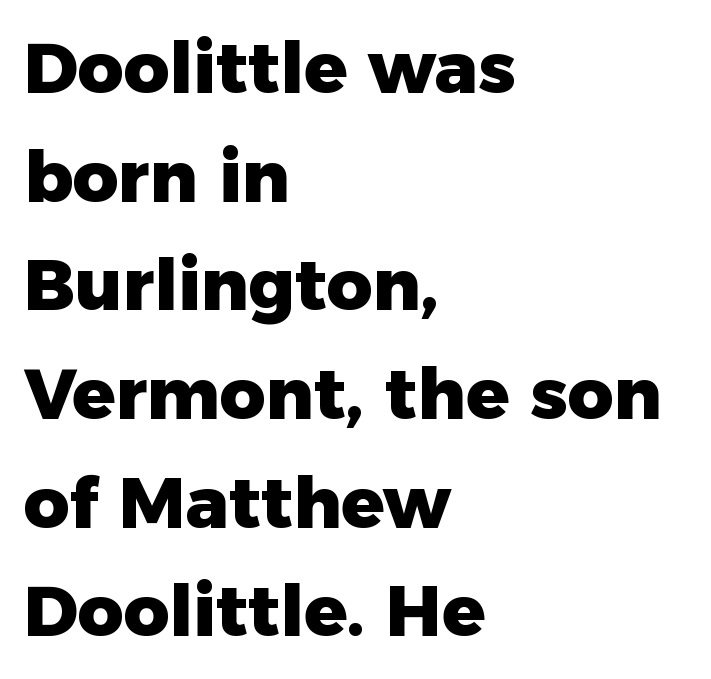
{"serif": "no", "italic": "no", "bold": "yes", "weight": "heavy", "width": "normal", "stroke_contrast": "low", "x_height": "medium", "monospaced": "no", "underline": "no", "align": "left", "line_spacing": "normal", "line_spacing_ratio": 1.53, "letter_spacing": "normal", "letter_spacing_em": 0.0, "glyph_px": 71}
